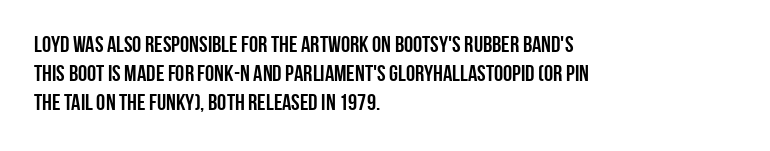
Q: Is the text bold? A: Yes.
Q: Is the text italic (slanted)? A: No, it is upright.
Q: Is the text underlined? A: No.
Q: How is the paragraph aligned? A: Left-aligned.
Q: Is the spacing between letters normal or unusually wide? A: Normal.
Q: Is the spacing between lines tight, normal or loose? A: Normal.
